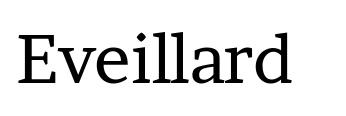
{"serif": "yes", "italic": "no", "bold": "no", "weight": "regular", "width": "normal", "stroke_contrast": "low", "x_height": "medium", "monospaced": "no", "underline": "no", "letter_spacing": "normal", "letter_spacing_em": 0.0, "glyph_px": 68}
